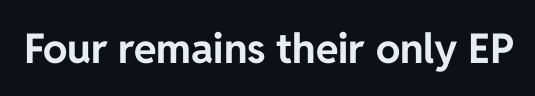
{"serif": "no", "italic": "no", "bold": "yes", "weight": "bold", "width": "normal", "stroke_contrast": "low", "x_height": "medium", "monospaced": "no", "underline": "no", "letter_spacing": "normal", "letter_spacing_em": 0.0, "glyph_px": 41}
